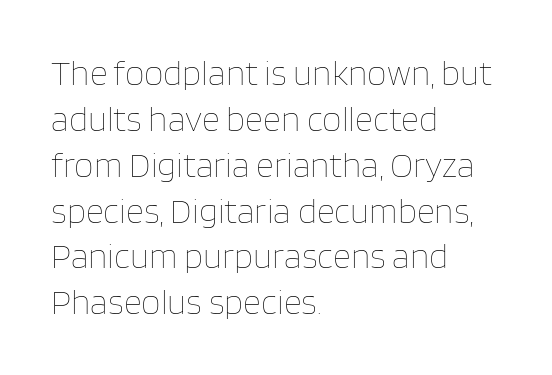
{"italic": "no", "bold": "no", "weight": "thin", "width": "normal", "stroke_contrast": "low", "x_height": "large", "monospaced": "no", "underline": "no", "align": "left", "line_spacing": "normal", "line_spacing_ratio": 1.31, "letter_spacing": "normal", "letter_spacing_em": 0.0, "glyph_px": 35}
